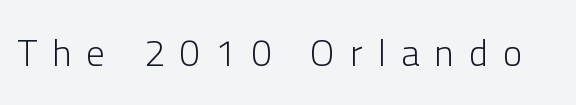
No word sits above an underline. Is this a fixed-width face? No — the glyphs have proportional, varying widths. Grotesque or geometric, the face here clearly has no serifs. Does the lettering tilt? It doesn't — this is upright.
